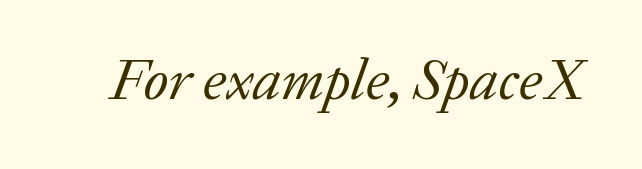
The image shows 58 px regular-weight serif type, italic (leaning right); set normal letter spacing, not underlined; low stroke contrast and a medium x-height.
